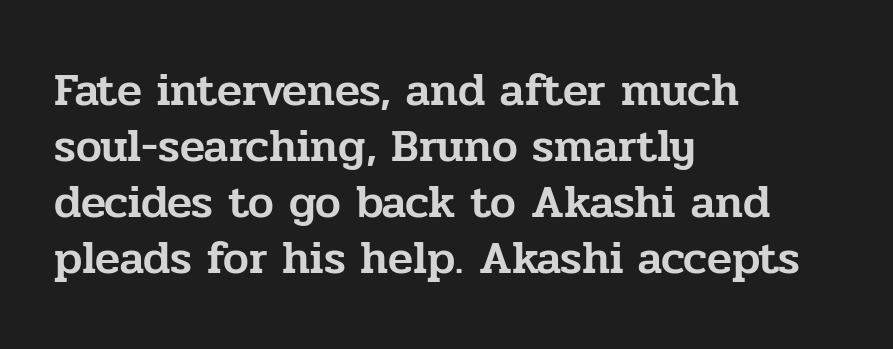
Tall strokes in this sample are plumb rather than angled. Beneath every word, the page is bare. Note: serifs present on the glyphs. Spacing verdict: proportional, widths tailored to each character. Short note: letters normally spaced.
